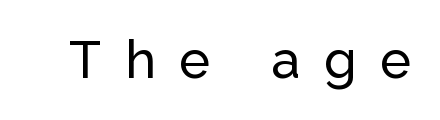
Q: Is the text italic (slanted)? A: No, it is upright.
Q: Is the typeface a serif or a sans-serif typeface? A: Sans-serif.
Q: Is the text underlined? A: No.
Q: Is the spacing between letters normal or unusually wide? A: Unusually wide.
Q: Width (condensed, normal, or wide)? A: Normal.
Q: Stroke contrast? A: Low.
Q: x-height? A: Medium.
Q: Monospaced? A: No.
